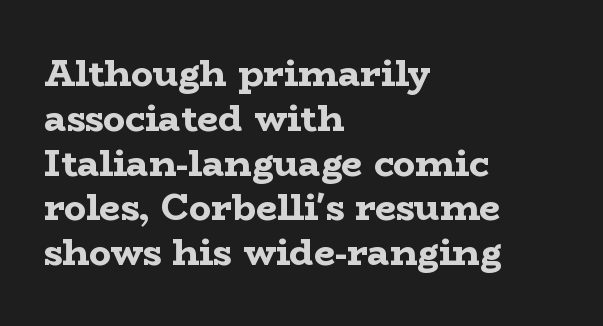
{"serif": "yes", "italic": "no", "bold": "yes", "weight": "bold", "width": "wide", "stroke_contrast": "low", "x_height": "medium", "monospaced": "no", "underline": "no", "align": "left", "line_spacing_ratio": 1.21, "letter_spacing": "normal", "letter_spacing_em": 0.0, "glyph_px": 37}
